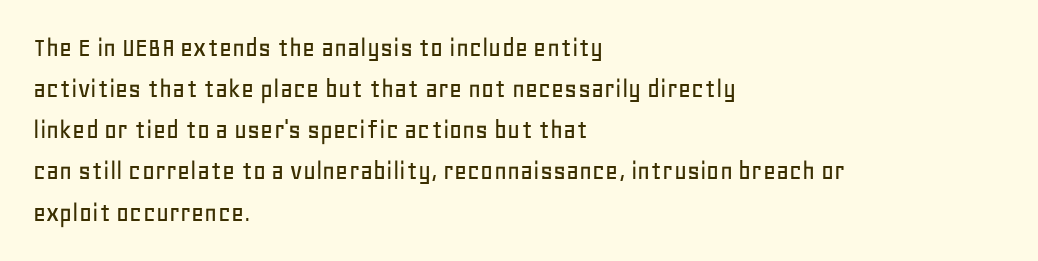
The image shows 28 px sans-serif type, upright; set left-aligned, normal line spacing (1.47x), normal letter spacing, not underlined; low stroke contrast and a large x-height.
